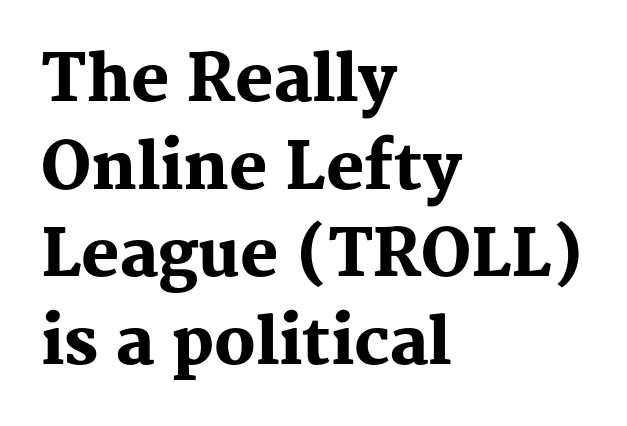
Q: Is the text bold? A: Yes.
Q: Is the text italic (slanted)? A: No, it is upright.
Q: Is the typeface a serif or a sans-serif typeface? A: Serif.
Q: Is the text underlined? A: No.
Q: How is the paragraph aligned? A: Left-aligned.
Q: Is the spacing between letters normal or unusually wide? A: Normal.
Q: Is the spacing between lines tight, normal or loose? A: Normal.
Q: Width (condensed, normal, or wide)? A: Normal.
Q: Stroke contrast? A: Medium.
Q: x-height? A: Medium.
Q: Monospaced? A: No.
